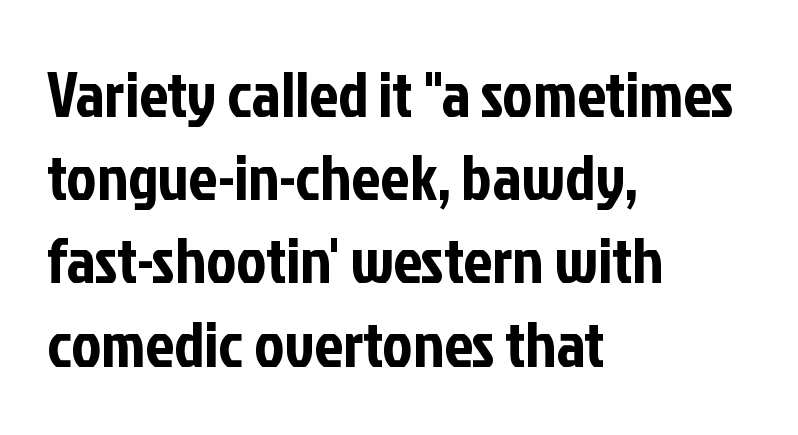
Q: Is the text italic (slanted)? A: No, it is upright.
Q: Is the typeface a serif or a sans-serif typeface? A: Sans-serif.
Q: Is the text underlined? A: No.
Q: How is the paragraph aligned? A: Left-aligned.
Q: Is the spacing between letters normal or unusually wide? A: Normal.
Q: Is the spacing between lines tight, normal or loose? A: Normal.
Q: Width (condensed, normal, or wide)? A: Condensed.
Q: Stroke contrast? A: Low.
Q: x-height? A: Medium.
Q: Monospaced? A: No.
